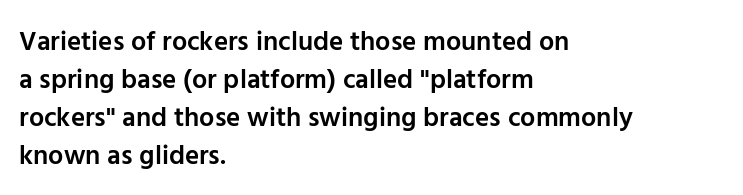
{"italic": "no", "bold": "semi", "underline": "no", "align": "left", "line_spacing": "normal", "line_spacing_ratio": 1.41, "letter_spacing": "normal", "letter_spacing_em": 0.0, "glyph_px": 27}
